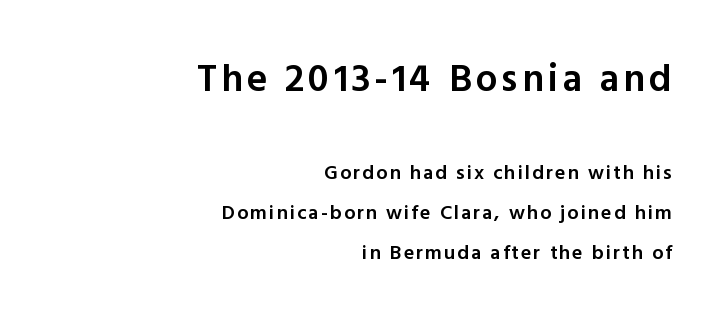
The image shows 39 px semibold sans-serif type, upright; set right-aligned, loose line spacing (1.98x), not underlined; the first (top) block is 1.95x larger; a medium x-height.
